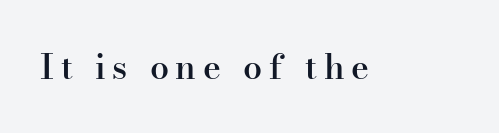
Spacing verdict: proportional, widths tailored to each character. Heft: intermediate — a semibold. The designer went with a serif here, giving each stem small feet. The letters stand straight up with perfectly vertical stems. Only glyphs here, with clear space below each row. The passage shown has open, widely tracked lettering throughout.
